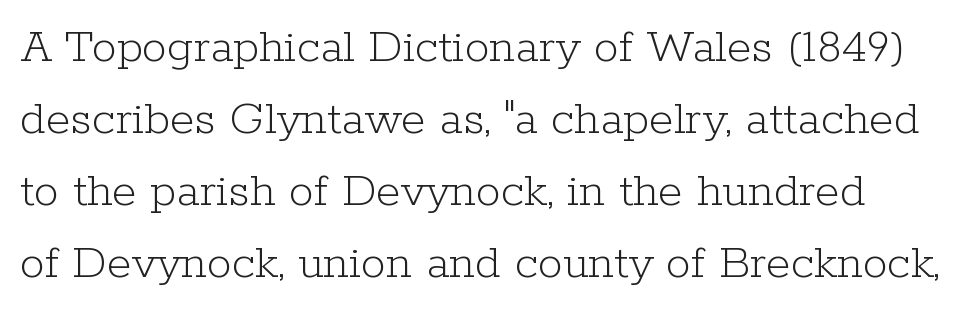
The image shows 50 px light serif type, upright; set normal line spacing (1.44x), normal letter spacing, not underlined; low stroke contrast and a medium x-height.
